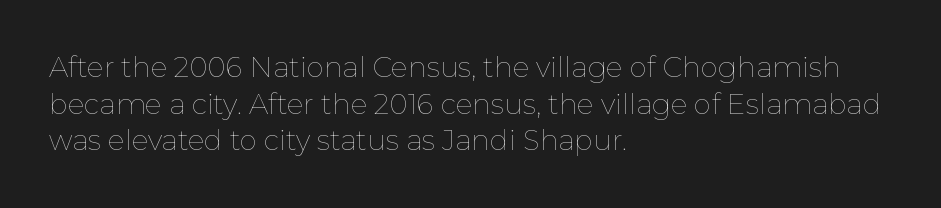
{"italic": "no", "bold": "no", "weight": "thin", "width": "normal", "stroke_contrast": "low", "x_height": "medium", "monospaced": "no", "underline": "no", "align": "left", "line_spacing": "normal", "line_spacing_ratio": 1.31, "letter_spacing": "normal", "letter_spacing_em": 0.0, "glyph_px": 28}
